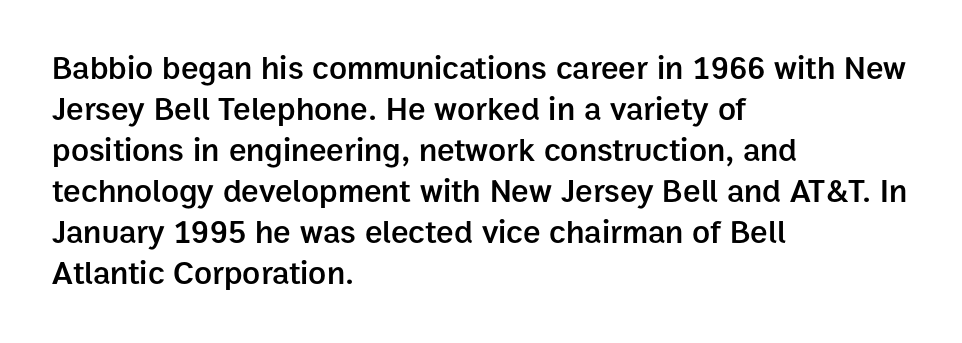
Q: Is the text bold? A: Semi-bold.
Q: Is the text italic (slanted)? A: No, it is upright.
Q: Is the typeface a serif or a sans-serif typeface? A: Sans-serif.
Q: Is the text underlined? A: No.
Q: How is the paragraph aligned? A: Left-aligned.
Q: Is the spacing between letters normal or unusually wide? A: Normal.
Q: Width (condensed, normal, or wide)? A: Normal.
Q: Stroke contrast? A: Low.
Q: x-height? A: Medium.
Q: Monospaced? A: No.
